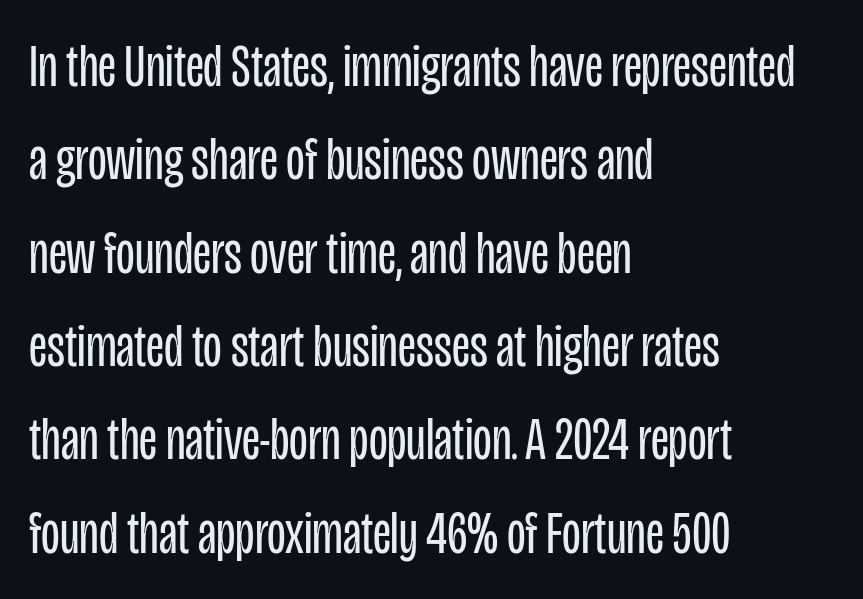
{"serif": "no", "italic": "no", "bold": "no", "weight": "regular", "width": "condensed", "stroke_contrast": "low", "x_height": "large", "monospaced": "no", "underline": "no", "align": "left", "line_spacing": "normal", "line_spacing_ratio": 1.53, "letter_spacing": "normal", "letter_spacing_em": 0.0, "glyph_px": 61}
